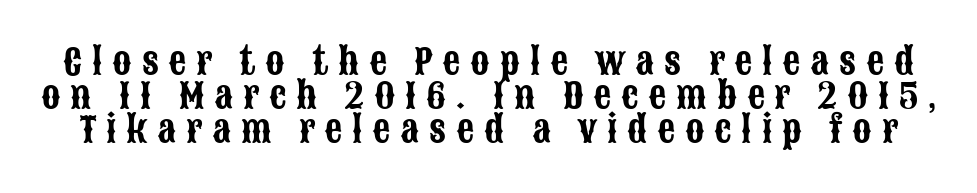
{"serif": "no", "italic": "no", "width": "condensed", "stroke_contrast": "low", "x_height": "large", "monospaced": "no", "underline": "no", "line_spacing": "tight", "line_spacing_ratio": 0.97, "letter_spacing": "wide", "letter_spacing_em": 0.28, "glyph_px": 35}
